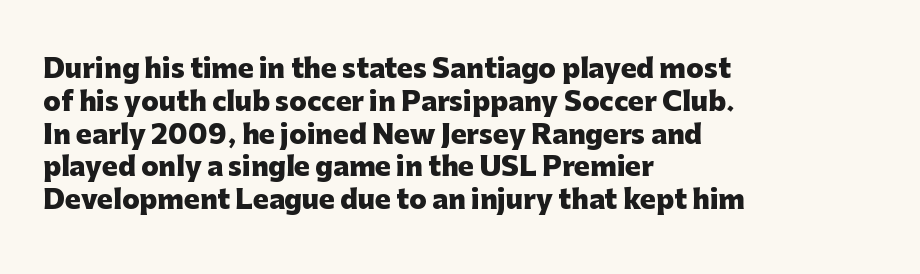
Reading down the column, the eye jumps a familiar distance to each next line. The passage shown is not underscored anywhere. Its strokes are broad and dark, the hallmark of bold type. Quick note: not italic, upright. Observe the ordinary spacing: letters are neighbours, not strangers. Line beginnings align vertically; line endings do not.
